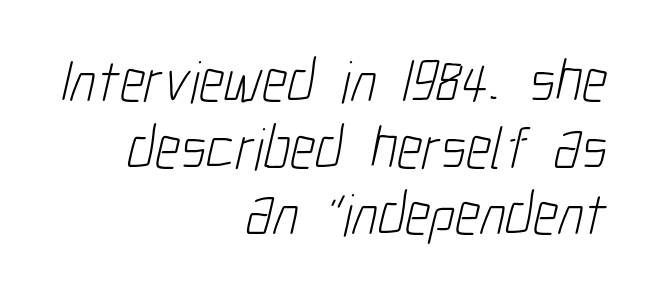
Q: Is the text bold? A: No.
Q: Is the typeface a serif or a sans-serif typeface? A: Sans-serif.
Q: Is the text underlined? A: No.
Q: How is the paragraph aligned? A: Right-aligned.
Q: Is the spacing between letters normal or unusually wide? A: Normal.
Q: Is the spacing between lines tight, normal or loose? A: Tight.
Q: Width (condensed, normal, or wide)? A: Condensed.
Q: Stroke contrast? A: Low.
Q: x-height? A: Medium.
Q: Monospaced? A: No.
